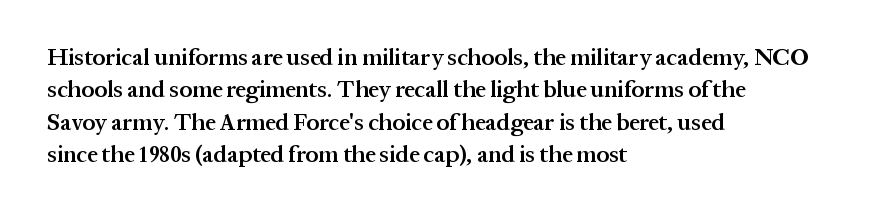
{"italic": "no", "bold": "semi", "underline": "no", "align": "left", "line_spacing": "normal", "line_spacing_ratio": 1.41, "letter_spacing": "normal", "letter_spacing_em": 0.0, "glyph_px": 23}
